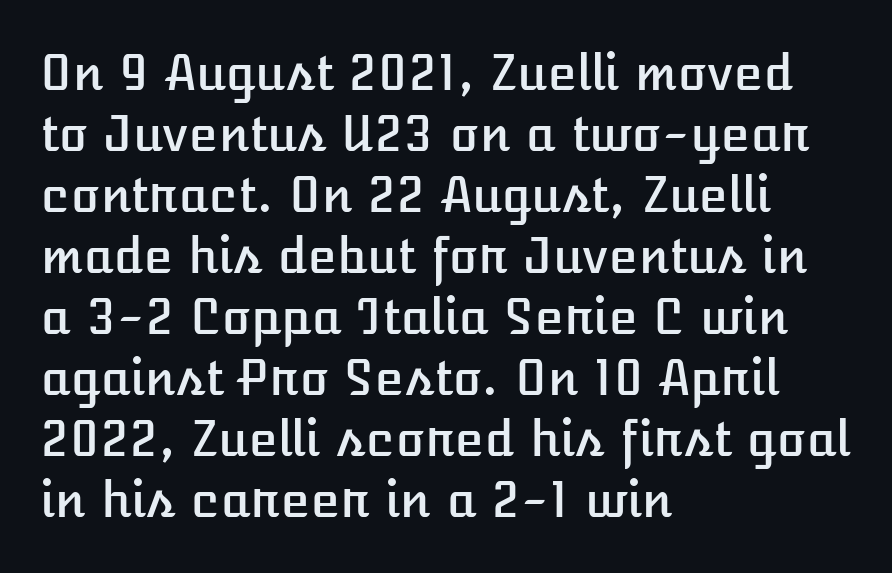
{"italic": "no", "width": "normal", "stroke_contrast": "low", "x_height": "medium", "monospaced": "no", "underline": "no", "align": "left", "line_spacing": "normal", "line_spacing_ratio": 1.27, "letter_spacing": "normal", "letter_spacing_em": 0.0, "glyph_px": 48}
